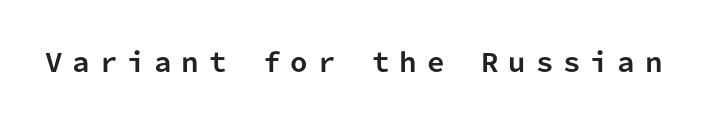
{"italic": "no", "bold": "yes", "underline": "no", "letter_spacing": "wide", "letter_spacing_em": 0.39, "glyph_px": 25}
